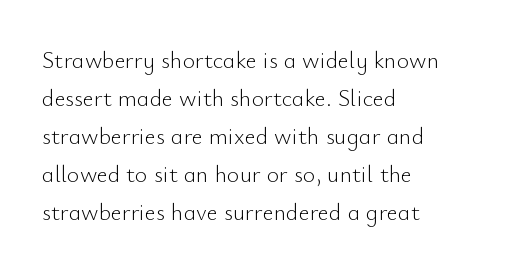
Q: Is the text bold? A: No.
Q: Is the text italic (slanted)? A: No, it is upright.
Q: Is the text underlined? A: No.
Q: How is the paragraph aligned? A: Left-aligned.
Q: Is the spacing between letters normal or unusually wide? A: Normal.
Q: Is the spacing between lines tight, normal or loose? A: Normal.
